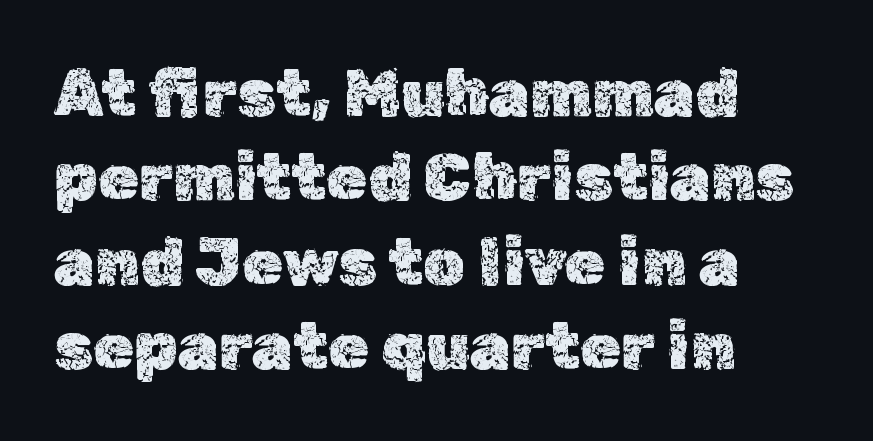
This sample is left-justified, so line endings fall wherever the words run out. Spacing between characters is what you'd get straight out of the box. The passage shown is typed in a proportional face where columns would drift. Notice how the stems are strictly vertical — no italics here. One glance says typical: line gaps are just what's usual. Underlining? Definitely not there.
